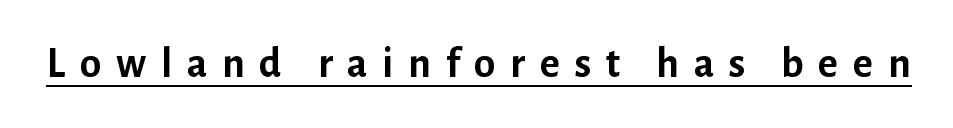
{"serif": "no", "italic": "no", "bold": "yes", "weight": "semibold", "width": "normal", "stroke_contrast": "low", "x_height": "medium", "monospaced": "no", "underline": "yes", "letter_spacing": "wide", "letter_spacing_em": 0.34, "glyph_px": 43}
